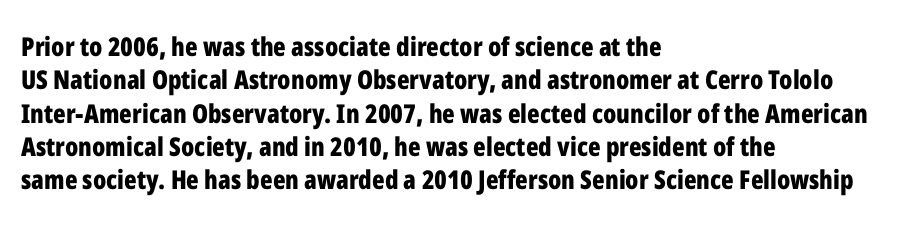
Q: Is the text bold? A: Yes.
Q: Is the text italic (slanted)? A: No, it is upright.
Q: Is the text underlined? A: No.
Q: How is the paragraph aligned? A: Left-aligned.
Q: Is the spacing between letters normal or unusually wide? A: Normal.
Q: Is the spacing between lines tight, normal or loose? A: Normal.
